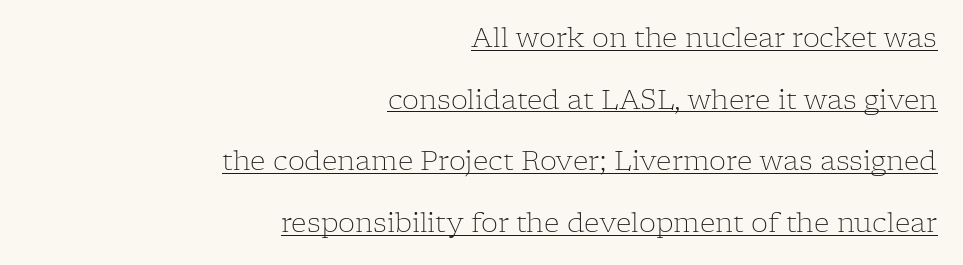
Q: Is the text bold? A: No.
Q: Is the text italic (slanted)? A: No, it is upright.
Q: Is the text underlined? A: Yes.
Q: How is the paragraph aligned? A: Right-aligned.
Q: Is the spacing between letters normal or unusually wide? A: Normal.
Q: Is the spacing between lines tight, normal or loose? A: Loose.
